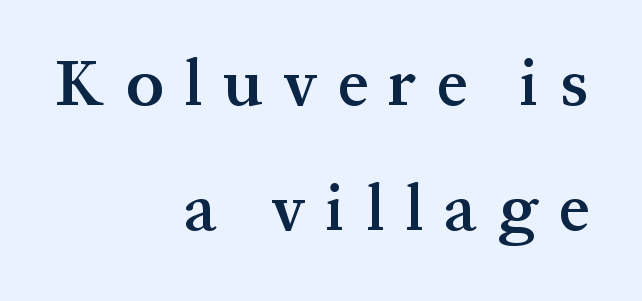
{"serif": "yes", "italic": "no", "bold": "semi", "weight": "semibold", "width": "normal", "stroke_contrast": "medium", "x_height": "medium", "monospaced": "no", "underline": "no", "align": "right", "line_spacing_ratio": 1.86, "letter_spacing": "wide", "letter_spacing_em": 0.31, "glyph_px": 67}
